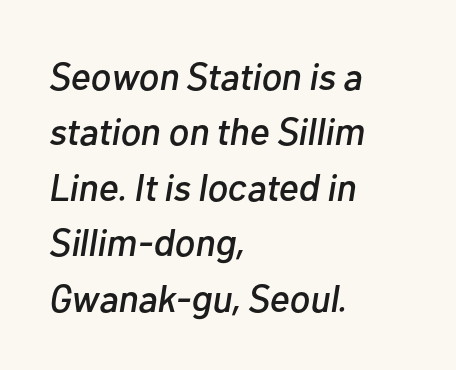
The image shows 38 px text type, italic (leaning right); set left-aligned, normal line spacing (1.46x), normal letter spacing, not underlined; low stroke contrast and a medium x-height.
